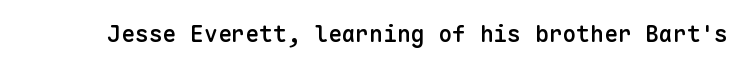
No extra tracking has been applied to these lines. The area under the type is left untouched. Weight: semibold (demi). If you drew a line through each stem, it would be perfectly vertical.
